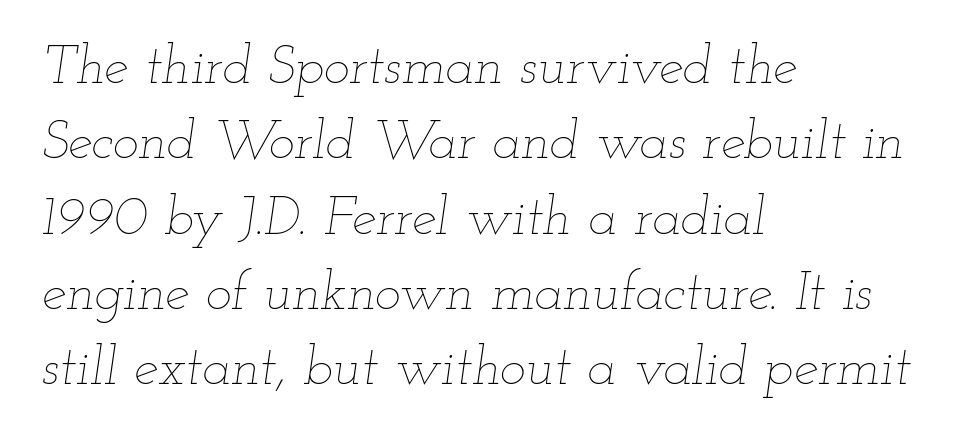
Q: Is the text bold? A: No.
Q: Is the text italic (slanted)? A: Yes, it leans right by about 12 degrees.
Q: Is the text underlined? A: No.
Q: How is the paragraph aligned? A: Left-aligned.
Q: Is the spacing between letters normal or unusually wide? A: Normal.
Q: Is the spacing between lines tight, normal or loose? A: Normal.
Q: Width (condensed, normal, or wide)? A: Wide.
Q: Stroke contrast? A: Low.
Q: x-height? A: Small.
Q: Monospaced? A: No.
